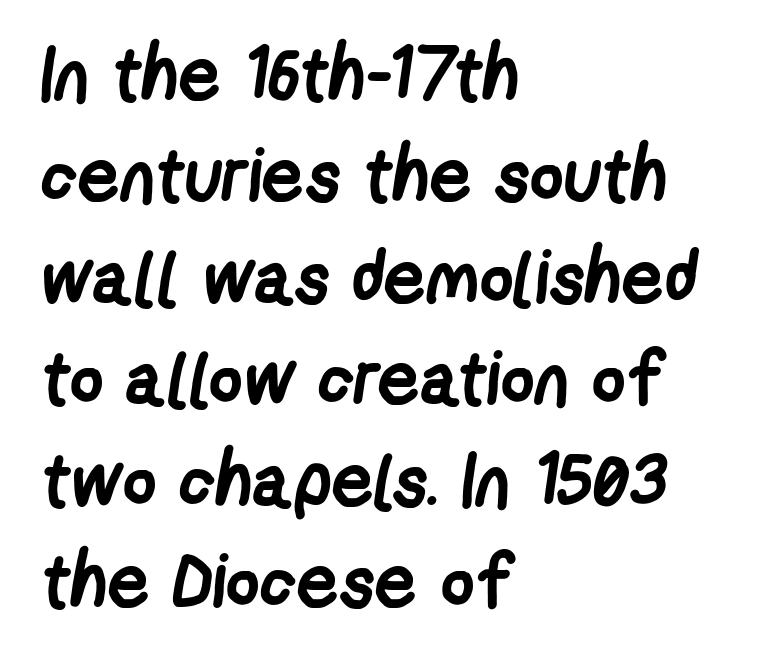
{"serif": "no", "bold": "yes", "weight": "semibold", "width": "condensed", "stroke_contrast": "low", "x_height": "medium", "monospaced": "no", "underline": "no", "align": "left", "line_spacing": "normal", "line_spacing_ratio": 1.37, "letter_spacing": "normal", "letter_spacing_em": 0.0, "glyph_px": 74}
